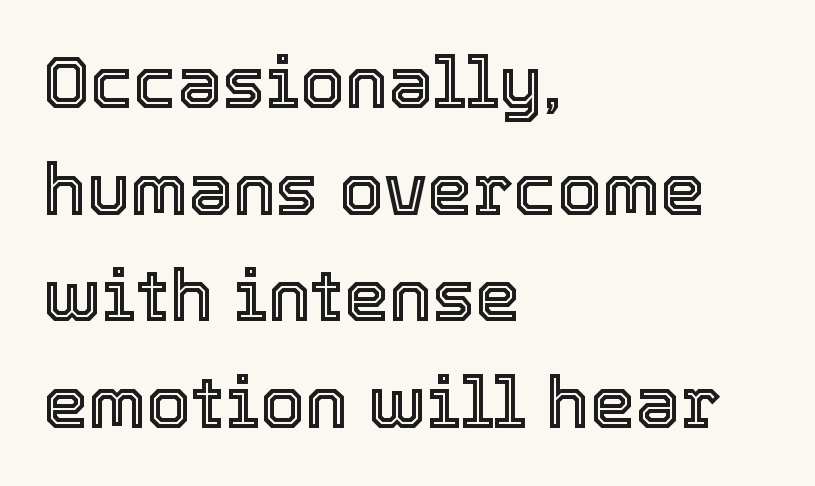
{"italic": "no", "width": "normal", "x_height": "medium", "monospaced": "no", "underline": "no", "align": "left", "line_spacing": "normal", "line_spacing_ratio": 1.48, "letter_spacing": "normal", "letter_spacing_em": 0.0, "glyph_px": 72}
